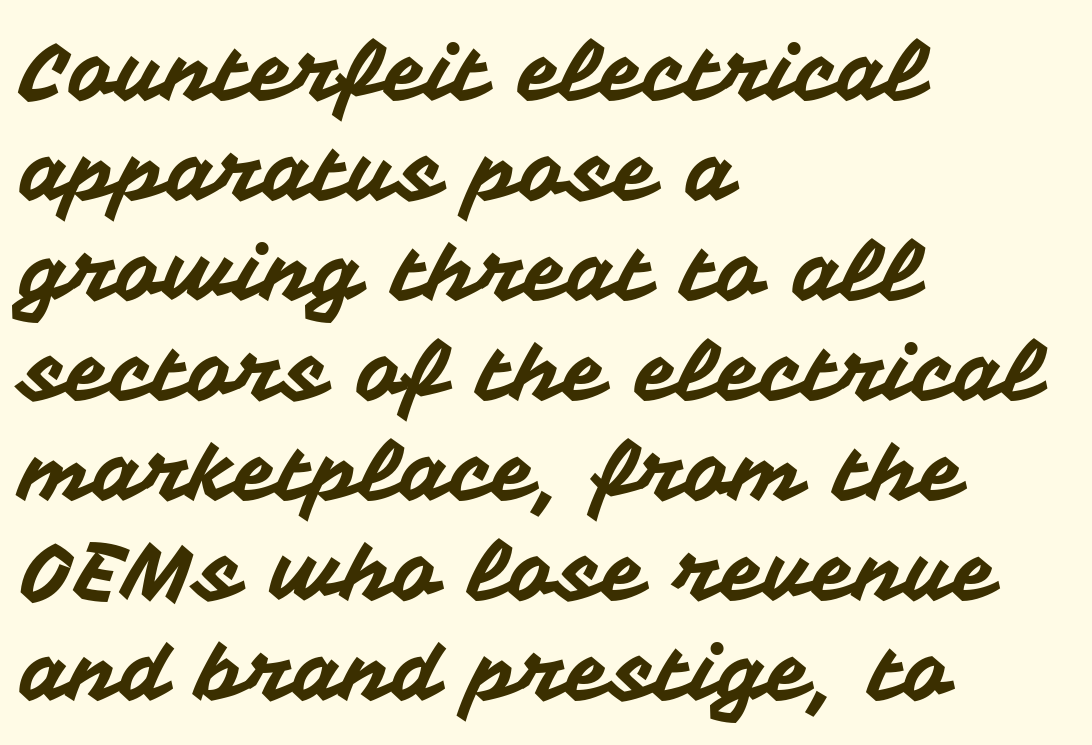
Q: Is the text italic (slanted)? A: Yes.
Q: Is the typeface a serif or a sans-serif typeface? A: Sans-serif.
Q: Is the text underlined? A: No.
Q: How is the paragraph aligned? A: Left-aligned.
Q: Is the spacing between letters normal or unusually wide? A: Normal.
Q: Is the spacing between lines tight, normal or loose? A: Normal.
Q: Width (condensed, normal, or wide)? A: Normal.
Q: Stroke contrast? A: Medium.
Q: x-height? A: Medium.
Q: Monospaced? A: No.
